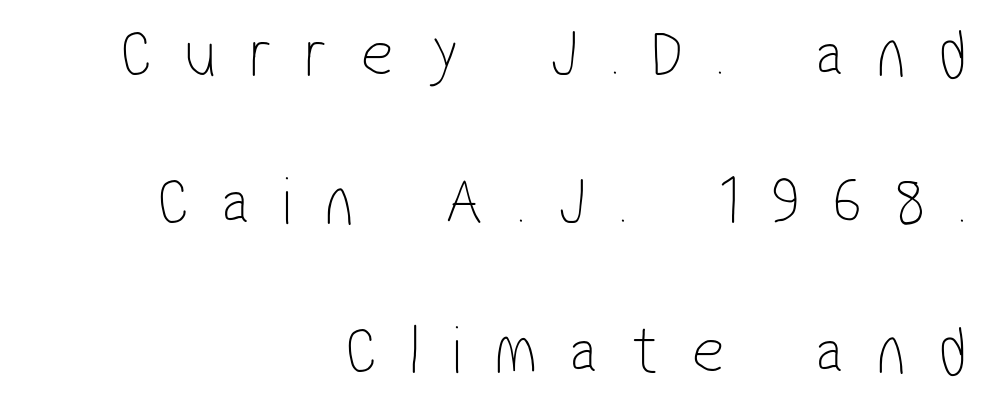
Proportional: the letters do not fall into vertical columns. Glyph-to-glyph distance is far greater than everyday printed text. Unbolded letterforms with no extra heft. Serifs: no, the terminals of the letterforms are clean. Is the block centered? No — it sits flush against the right margin.
